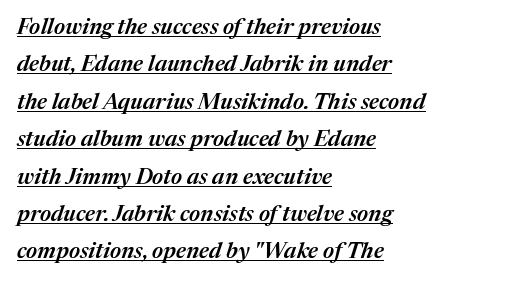
Q: Is the text bold? A: Semi-bold.
Q: Is the text italic (slanted)? A: Yes, it leans right by about 17 degrees.
Q: Is the text underlined? A: Yes.
Q: How is the paragraph aligned? A: Left-aligned.
Q: Is the spacing between letters normal or unusually wide? A: Normal.
Q: Is the spacing between lines tight, normal or loose? A: Normal.
